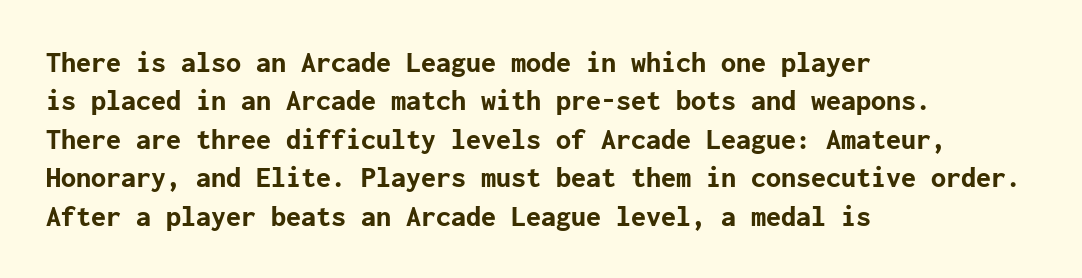
Q: Is the text bold? A: Yes.
Q: Is the text italic (slanted)? A: No, it is upright.
Q: Is the typeface a serif or a sans-serif typeface? A: Sans-serif.
Q: Is the text underlined? A: No.
Q: How is the paragraph aligned? A: Left-aligned.
Q: Is the spacing between letters normal or unusually wide? A: Normal.
Q: Is the spacing between lines tight, normal or loose? A: Normal.
Q: Width (condensed, normal, or wide)? A: Normal.
Q: Stroke contrast? A: Low.
Q: x-height? A: Medium.
